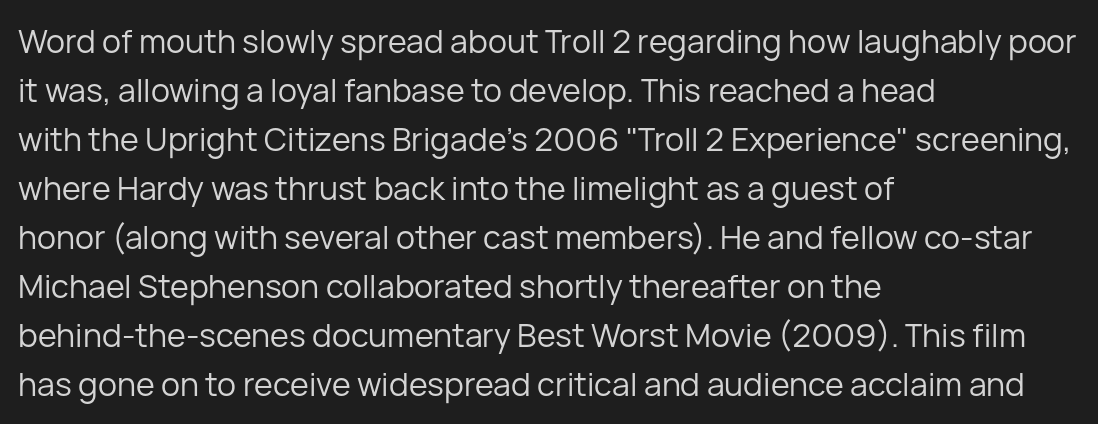
Think of a printed novel: that variable character pitch is what you see here. The specimen omits any rule beneath the text block's lines. What's the leading like? Ordinary, nothing unusual. A typesetter would call this zero additional tracking.
